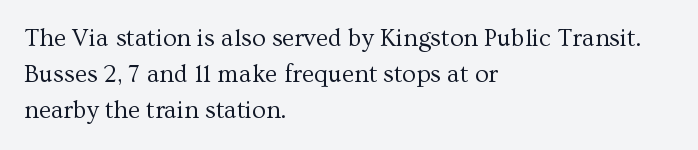
{"italic": "no", "bold": "no", "underline": "no", "align": "left", "line_spacing": "normal", "line_spacing_ratio": 1.45, "letter_spacing": "normal", "letter_spacing_em": 0.0, "glyph_px": 25}
